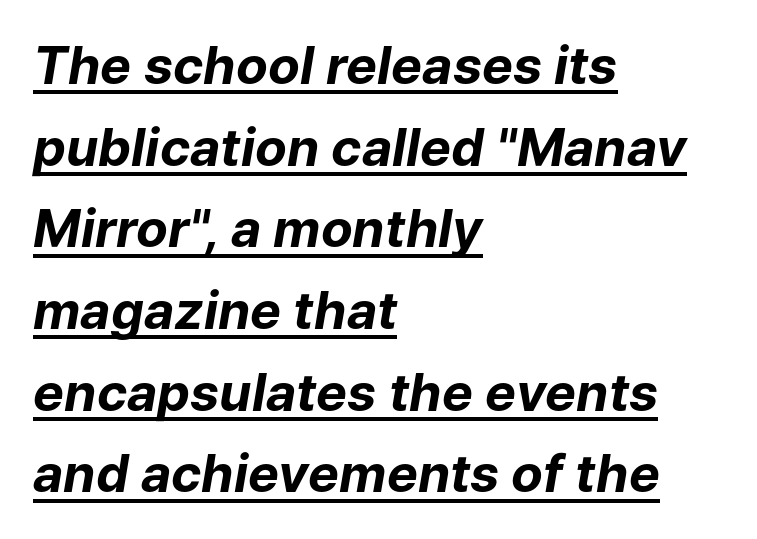
Quick note: interline space is typical. The setting favours the left margin, as ordinary paragraphs usually do. Underlining? Definitely there. The letters are bold, with thick, heavy strokes. The letters sit at their default tracking, neither squeezed nor spread. Italic: yes, the glyphs are oblique.
